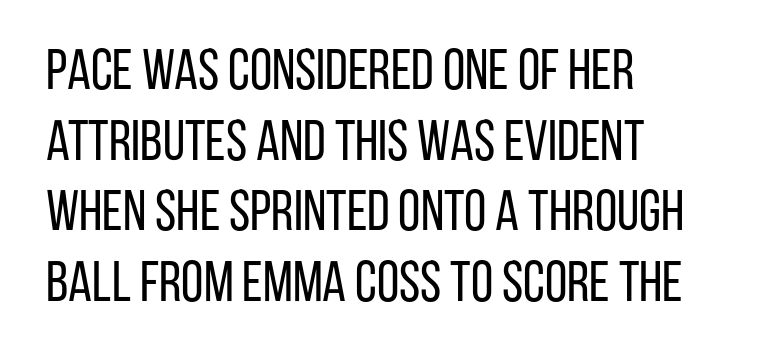
Q: Is the text bold? A: No.
Q: Is the text italic (slanted)? A: No, it is upright.
Q: Is the typeface a serif or a sans-serif typeface? A: Sans-serif.
Q: Is the text underlined? A: No.
Q: How is the paragraph aligned? A: Left-aligned.
Q: Is the spacing between letters normal or unusually wide? A: Normal.
Q: Width (condensed, normal, or wide)? A: Condensed.
Q: Stroke contrast? A: Low.
Q: x-height? A: Large.
Q: Monospaced? A: No.
